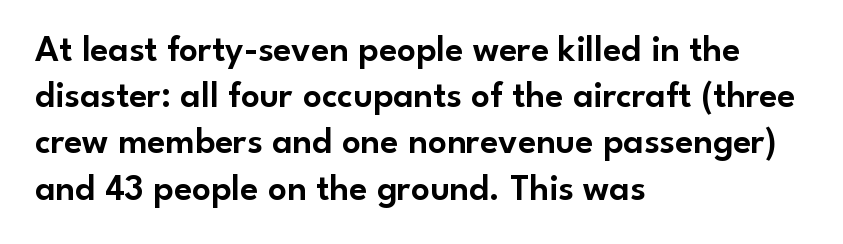
How would I describe the line gaps? Plain and ordinary. This is sans-serif lettering, the kind often seen on screens and signage. Characters follow at the spacing the type designer built in. Each line starts at the same left margin while the right side varies. The passage shown is typed in a proportional face where columns would drift. No word sits above an underline.
